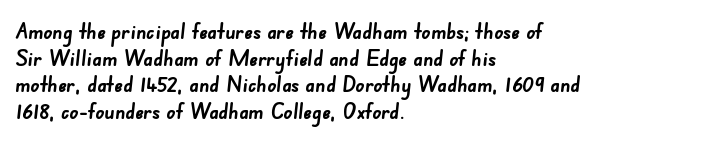
Q: Is the text bold? A: Yes.
Q: Is the text underlined? A: No.
Q: How is the paragraph aligned? A: Left-aligned.
Q: Is the spacing between letters normal or unusually wide? A: Normal.
